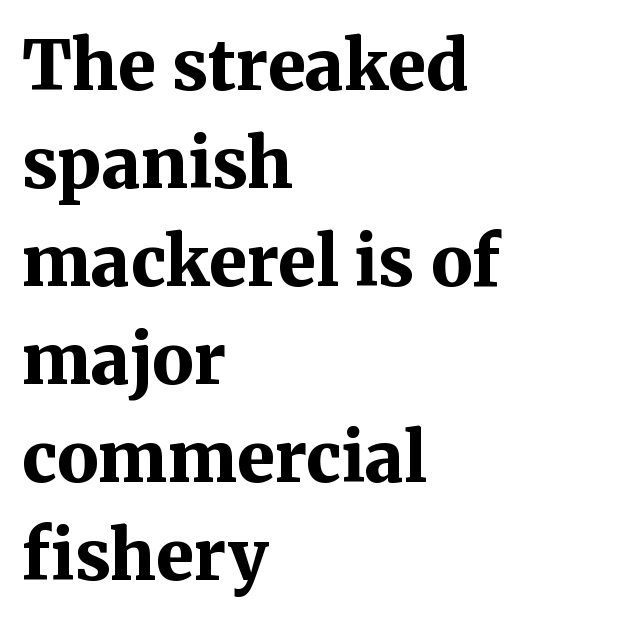
{"serif": "yes", "italic": "no", "bold": "yes", "weight": "bold", "width": "normal", "stroke_contrast": "medium", "x_height": "medium", "monospaced": "no", "underline": "no", "align": "left", "line_spacing": "normal", "line_spacing_ratio": 1.42, "letter_spacing": "normal", "letter_spacing_em": 0.0, "glyph_px": 69}
